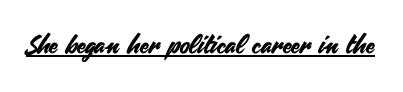
The image shows 26 px text type; set normal letter spacing, underlined.
